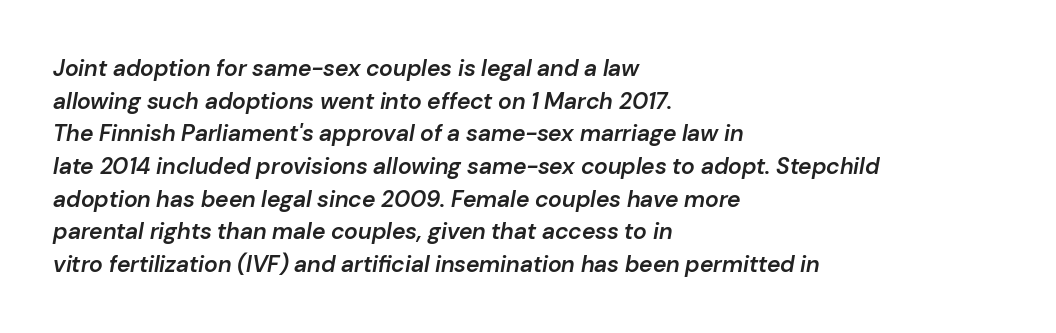
Q: Is the text bold? A: Semi-bold.
Q: Is the text italic (slanted)? A: Yes, it leans right by about 10 degrees.
Q: Is the text underlined? A: No.
Q: How is the paragraph aligned? A: Left-aligned.
Q: Is the spacing between letters normal or unusually wide? A: Normal.
Q: Is the spacing between lines tight, normal or loose? A: Normal.
